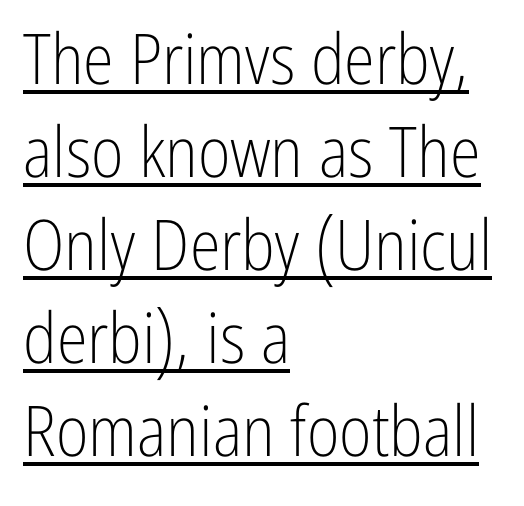
Q: Is the text bold? A: No.
Q: Is the text italic (slanted)? A: No, it is upright.
Q: Is the typeface a serif or a sans-serif typeface? A: Sans-serif.
Q: Is the text underlined? A: Yes.
Q: How is the paragraph aligned? A: Left-aligned.
Q: Is the spacing between letters normal or unusually wide? A: Normal.
Q: Is the spacing between lines tight, normal or loose? A: Normal.
Q: Width (condensed, normal, or wide)? A: Condensed.
Q: Stroke contrast? A: Low.
Q: x-height? A: Medium.
Q: Monospaced? A: No.
